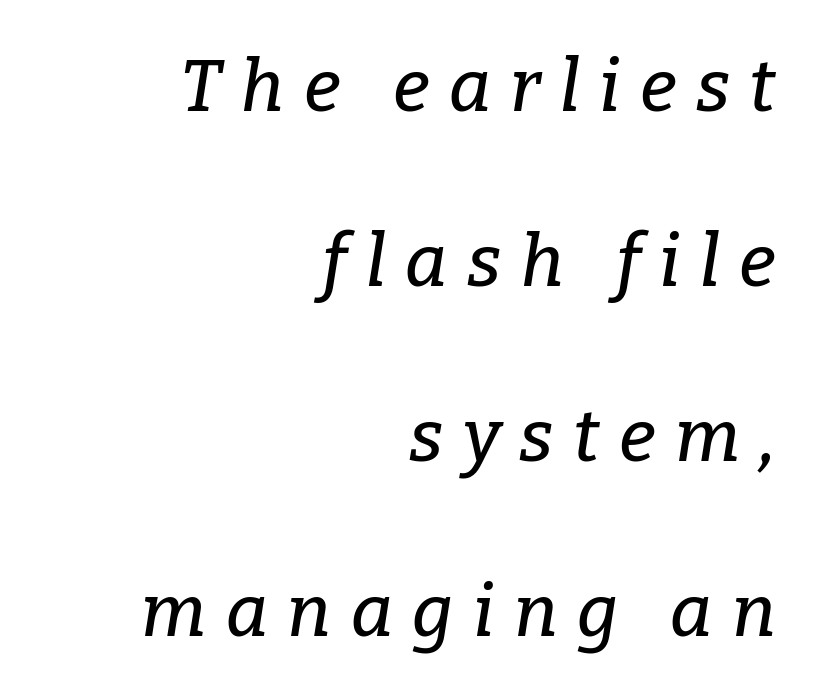
{"serif": "yes", "italic": "yes", "lean": "right", "slant_degrees": 9, "width": "normal", "stroke_contrast": "low", "x_height": "medium", "monospaced": "no", "underline": "no", "align": "right", "line_spacing": "loose", "line_spacing_ratio": 2.43, "letter_spacing": "wide", "letter_spacing_em": 0.27, "glyph_px": 72}
